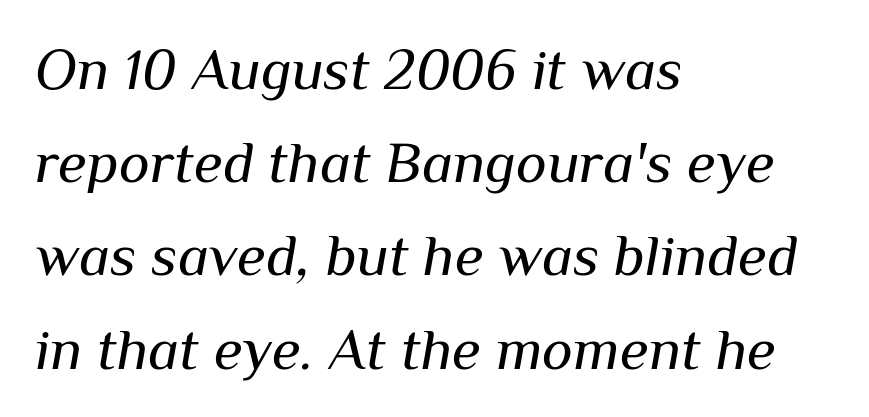
Q: Is the text bold? A: No.
Q: Is the text italic (slanted)? A: Yes, it leans right by about 10 degrees.
Q: Is the text underlined? A: No.
Q: How is the paragraph aligned? A: Left-aligned.
Q: Is the spacing between letters normal or unusually wide? A: Normal.
Q: Is the spacing between lines tight, normal or loose? A: Normal.
Q: Width (condensed, normal, or wide)? A: Normal.
Q: Stroke contrast? A: Medium.
Q: x-height? A: Medium.
Q: Monospaced? A: No.
